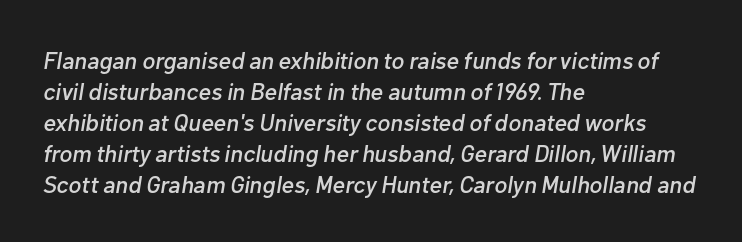
The image shows 24 px text type, italic (leaning right); set left-aligned, normal line spacing (1.29x), normal letter spacing, not underlined.
